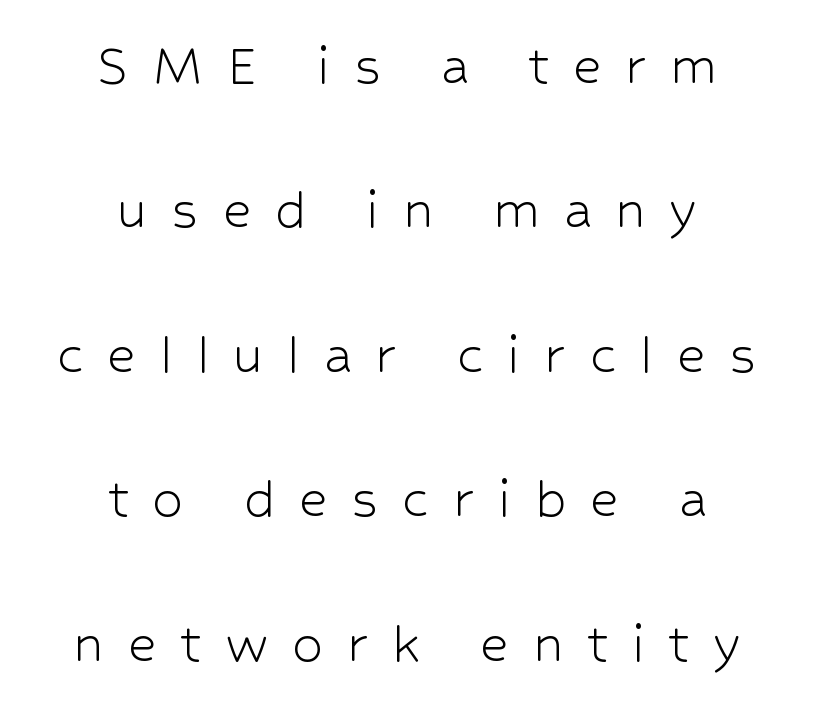
The image shows 62 px light sans-serif type, upright; set centered, loose line spacing (2.33x), unusually wide letter spacing (+0.38 em), not underlined; low stroke contrast and a medium x-height.
